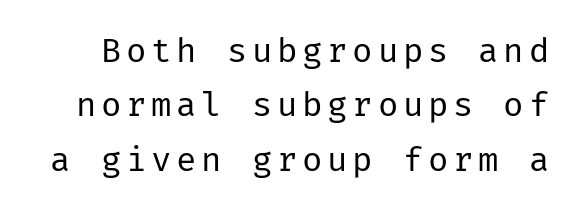
Q: Is the text bold? A: No.
Q: Is the text italic (slanted)? A: No, it is upright.
Q: Is the typeface a serif or a sans-serif typeface? A: Sans-serif.
Q: Is the text underlined? A: No.
Q: Is the spacing between lines tight, normal or loose? A: Normal.
Q: Width (condensed, normal, or wide)? A: Normal.
Q: Stroke contrast? A: Low.
Q: x-height? A: Medium.
